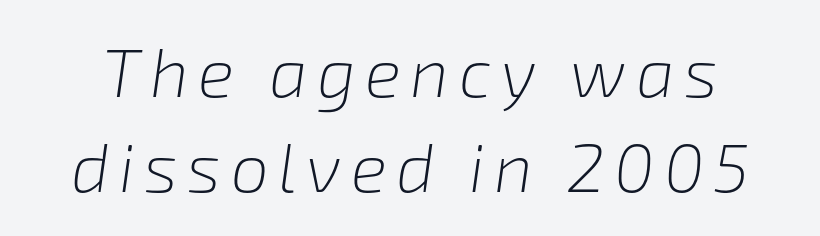
The image shows 68 px light type, italic (leaning right); set normal line spacing (1.39x), not underlined; low stroke contrast and a medium x-height.
